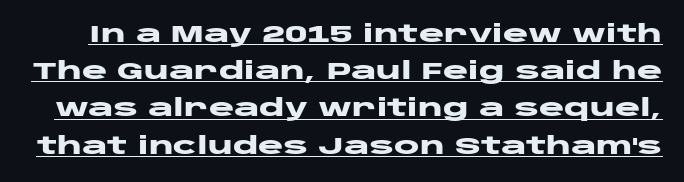
Q: Is the text bold? A: Yes.
Q: Is the text italic (slanted)? A: No, it is upright.
Q: Is the text underlined? A: Yes.
Q: Is the spacing between letters normal or unusually wide? A: Normal.
Q: Is the spacing between lines tight, normal or loose? A: Normal.
